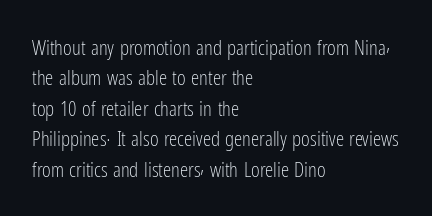
{"italic": "no", "bold": "no", "underline": "no", "align": "left", "line_spacing": "normal", "line_spacing_ratio": 1.45, "letter_spacing": "normal", "letter_spacing_em": 0.0, "glyph_px": 21}
